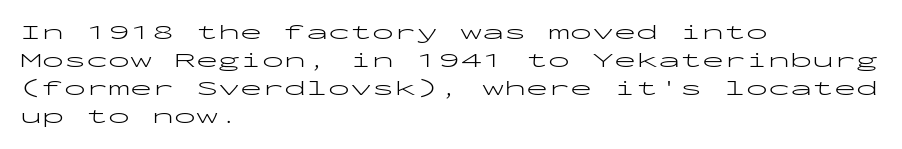
Normally led — the rows are evenly, conventionally spaced. Underlining? Definitely not there. The axis of the letterforms is exactly vertical. The passage is arranged the way most books set body copy — flush left. Default kerning and tracking; the words read as compact shapes.
